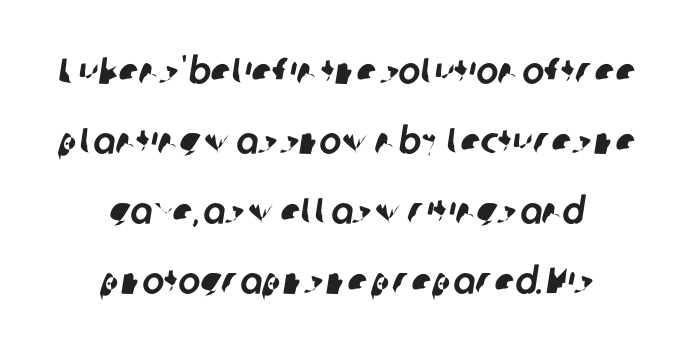
The image shows 37 px sans-serif type; set centered, line spacing 1.89x, normal letter spacing, not underlined; low stroke contrast and a medium x-height.
